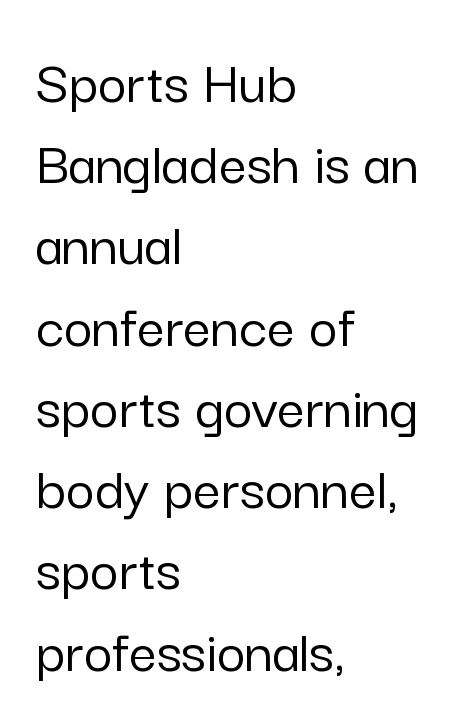
Q: Is the text italic (slanted)? A: No, it is upright.
Q: Is the typeface a serif or a sans-serif typeface? A: Sans-serif.
Q: Is the text underlined? A: No.
Q: How is the paragraph aligned? A: Left-aligned.
Q: Is the spacing between letters normal or unusually wide? A: Normal.
Q: Is the spacing between lines tight, normal or loose? A: Normal.
Q: Width (condensed, normal, or wide)? A: Normal.
Q: Stroke contrast? A: Low.
Q: x-height? A: Medium.
Q: Monospaced? A: No.
